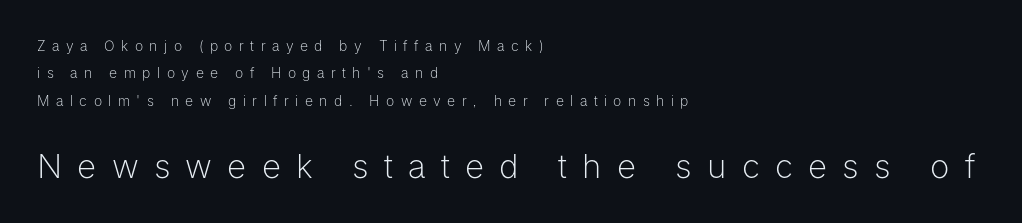
Caption: multi-line text, flush left, ragged right. The text was rendered using a sans face with plain stroke endings. Stroke mass is kept to a normal reading level or below. Look at the glyph heights: the lower group is clearly the bigger setting.
